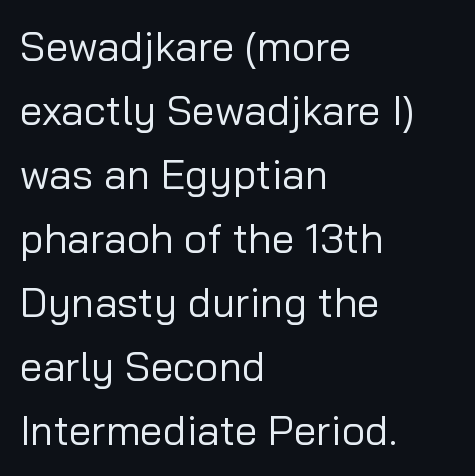
The image shows 41 px regular-weight sans-serif type, upright; set left-aligned, normal line spacing (1.56x), normal letter spacing, not underlined; low stroke contrast and a medium x-height.
